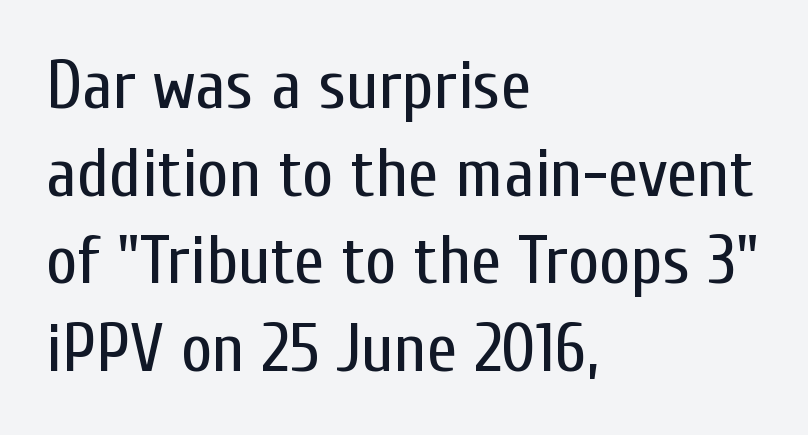
The image shows 69 px regular-weight, condensed sans-serif type, upright; set left-aligned, normal line spacing (1.27x), normal letter spacing, not underlined; low stroke contrast and a medium x-height.
